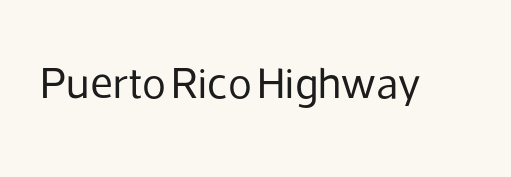
A roman cut, with each character standing at attention. Spacing between characters is what you'd get straight out of the box. A typesetter would call this proportional, since set widths differ per character. Check where the strokes stop: nothing finishes them off — pure sans.
